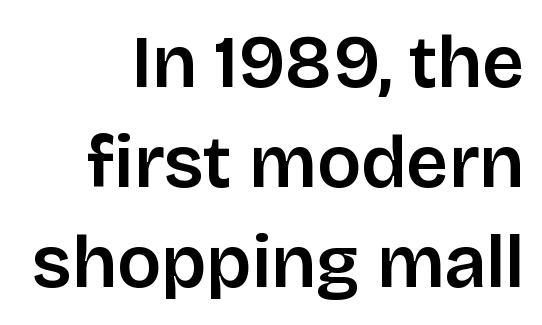
The image shows 74 px semibold sans-serif type, upright; set right-aligned, normal line spacing (1.35x), normal letter spacing, not underlined; low stroke contrast and a large x-height.
